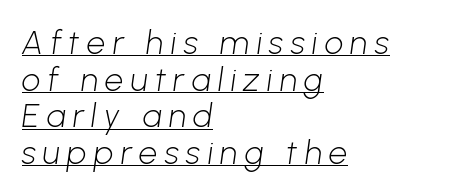
Q: Is the text bold? A: No.
Q: Is the typeface a serif or a sans-serif typeface? A: Sans-serif.
Q: Is the text underlined? A: Yes.
Q: How is the paragraph aligned? A: Left-aligned.
Q: Is the spacing between letters normal or unusually wide? A: Unusually wide.
Q: Is the spacing between lines tight, normal or loose? A: Tight.
Q: Width (condensed, normal, or wide)? A: Normal.
Q: Stroke contrast? A: Low.
Q: x-height? A: Medium.
Q: Monospaced? A: No.
